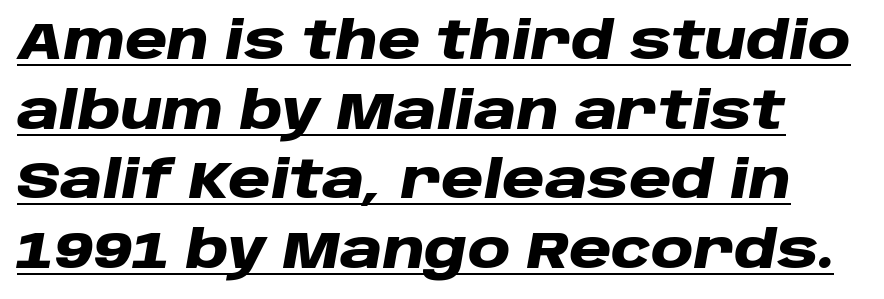
The image shows 52 px heavy, wide type, italic (leaning right); set normal line spacing (1.34x), normal letter spacing, underlined; low stroke contrast and a large x-height.
